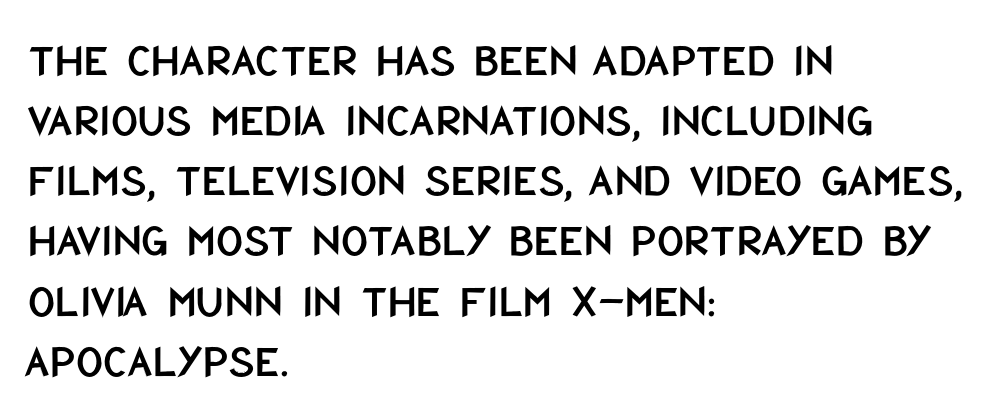
{"serif": "no", "italic": "no", "width": "condensed", "stroke_contrast": "low", "x_height": "large", "monospaced": "no", "underline": "no", "align": "left", "line_spacing": "normal", "line_spacing_ratio": 1.28, "letter_spacing": "normal", "letter_spacing_em": 0.0, "glyph_px": 47}
